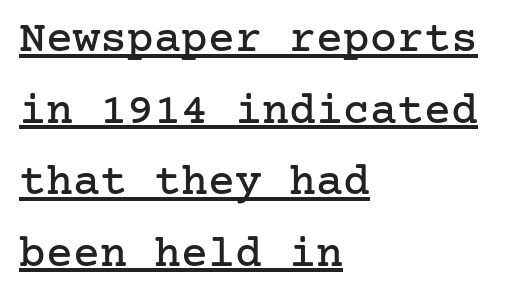
Q: Is the text italic (slanted)? A: No, it is upright.
Q: Is the typeface a serif or a sans-serif typeface? A: Serif.
Q: Is the text underlined? A: Yes.
Q: How is the paragraph aligned? A: Left-aligned.
Q: Is the spacing between letters normal or unusually wide? A: Normal.
Q: Is the spacing between lines tight, normal or loose? A: Normal.
Q: Width (condensed, normal, or wide)? A: Normal.
Q: Stroke contrast? A: Low.
Q: x-height? A: Medium.
